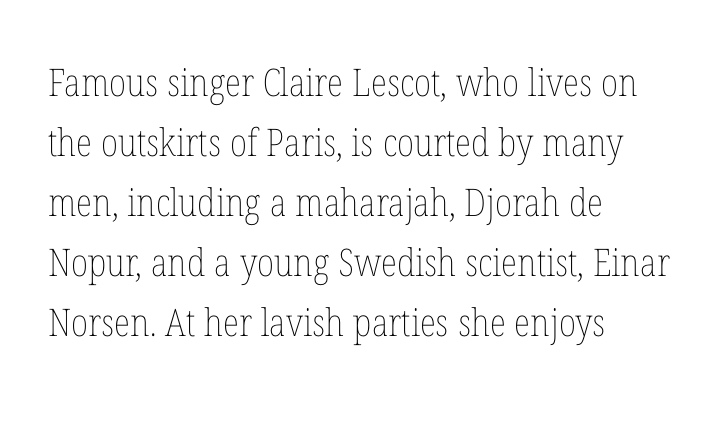
The image shows 38 px thin, condensed type, upright; set left-aligned, normal line spacing (1.58x), normal letter spacing, not underlined; low stroke contrast and a medium x-height.
